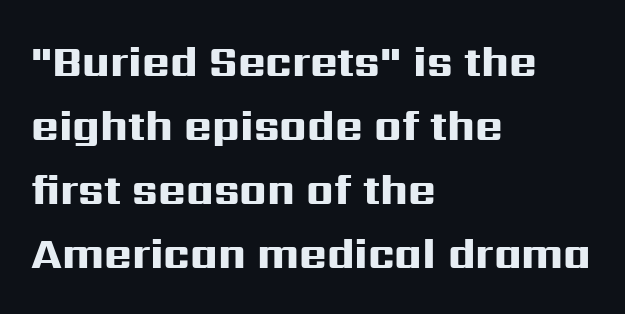
The image shows 42 px heavy, wide sans-serif type, upright; set left-aligned, normal line spacing (1.52x), normal letter spacing, not underlined; high stroke contrast and a medium x-height.
